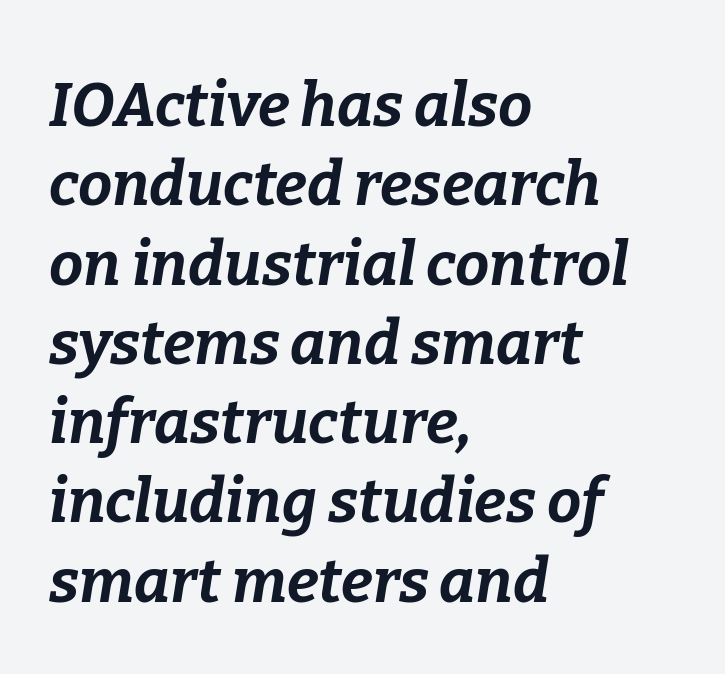
Observe the ordinary spacing: letters are neighbours, not strangers. Yep, that's italic — everything's leaning. The space directly below the letters is spotless. These lines stack with their left ends in a neat column.
